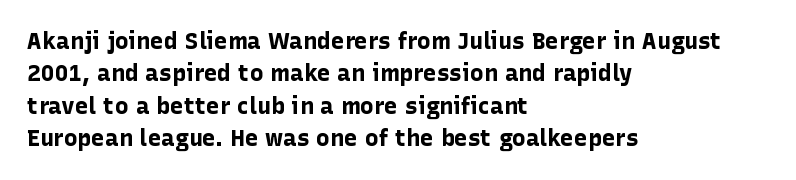
Q: Is the text bold? A: Yes.
Q: Is the text italic (slanted)? A: No, it is upright.
Q: Is the text underlined? A: No.
Q: How is the paragraph aligned? A: Left-aligned.
Q: Is the spacing between letters normal or unusually wide? A: Normal.
Q: Is the spacing between lines tight, normal or loose? A: Normal.
